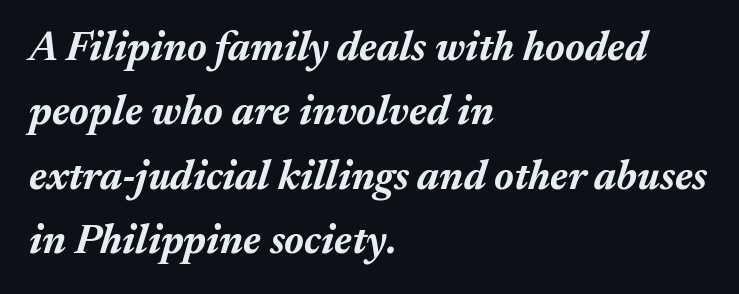
A typesetter would mark this as italic. The leading is moderate, giving the passage an even texture. Looks like regular typesetting: each glyph gets only the width it needs. Underline: absent. No extra tracking has been applied to these lines.
